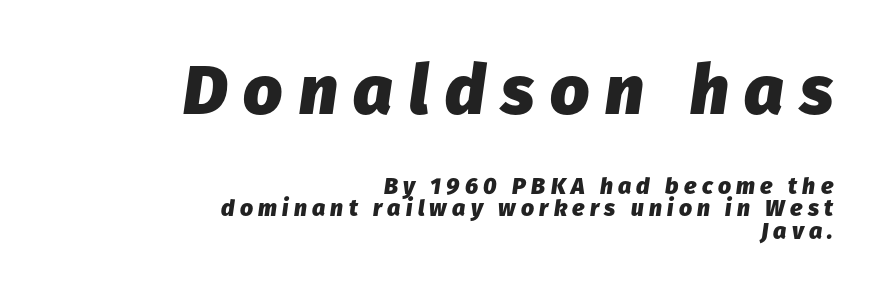
The image shows 69 px heavy type, italic (leaning right); set right-aligned, tight line spacing (0.98x), unusually wide letter spacing (+0.23 em), not underlined; the first (top) block is 3.0x larger; low stroke contrast and a medium x-height.
